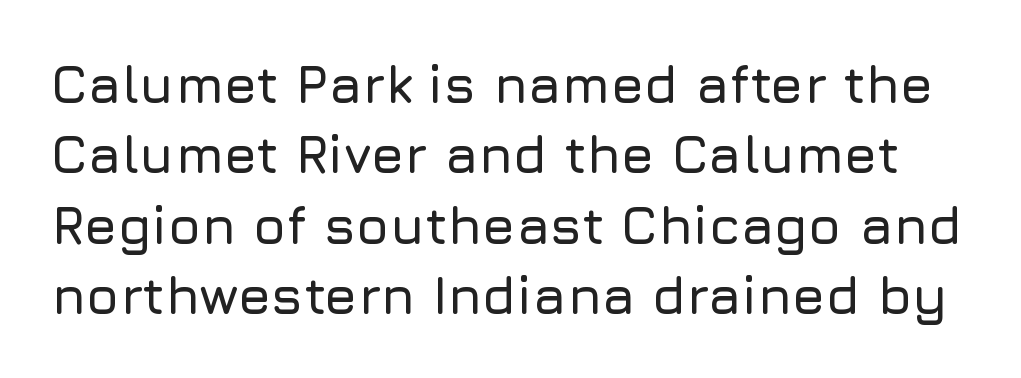
The image shows 53 px sans-serif type, upright; set normal line spacing (1.33x), normal letter spacing, not underlined; low stroke contrast and a medium x-height.
